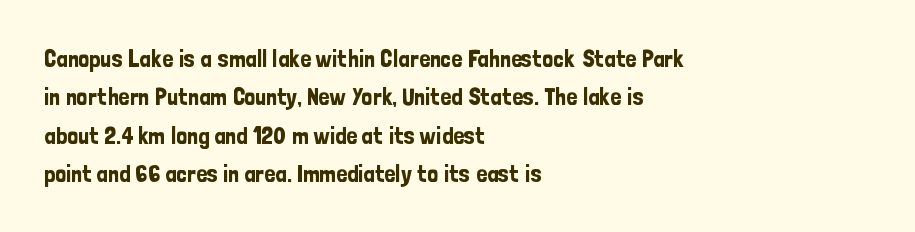
{"italic": "no", "underline": "no", "align": "left", "line_spacing": "normal", "line_spacing_ratio": 1.6, "letter_spacing": "normal", "letter_spacing_em": 0.0, "glyph_px": 24}
